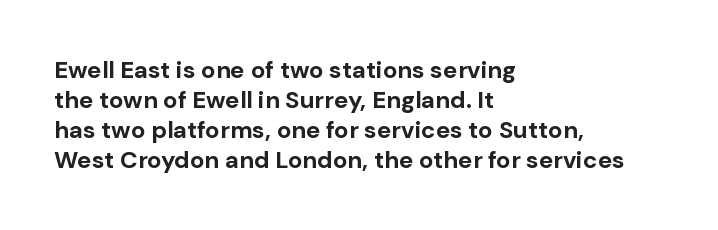
The image shows 24 px bold type, upright; set left-aligned, normal line spacing (1.25x), normal letter spacing, not underlined.
